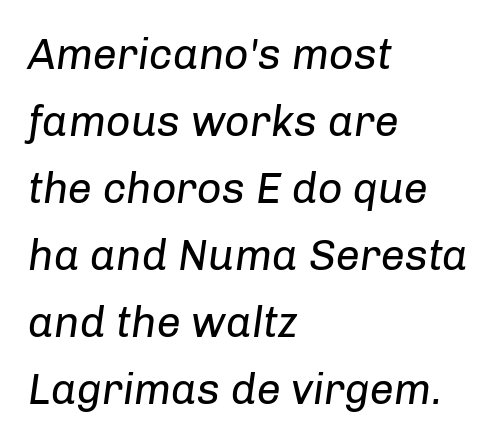
{"italic": "yes", "lean": "right", "slant_degrees": 8, "bold": "no", "weight": "regular", "width": "normal", "stroke_contrast": "low", "x_height": "medium", "monospaced": "no", "underline": "no", "align": "left", "line_spacing": "normal", "line_spacing_ratio": 1.56, "letter_spacing": "normal", "letter_spacing_em": 0.0, "glyph_px": 43}
